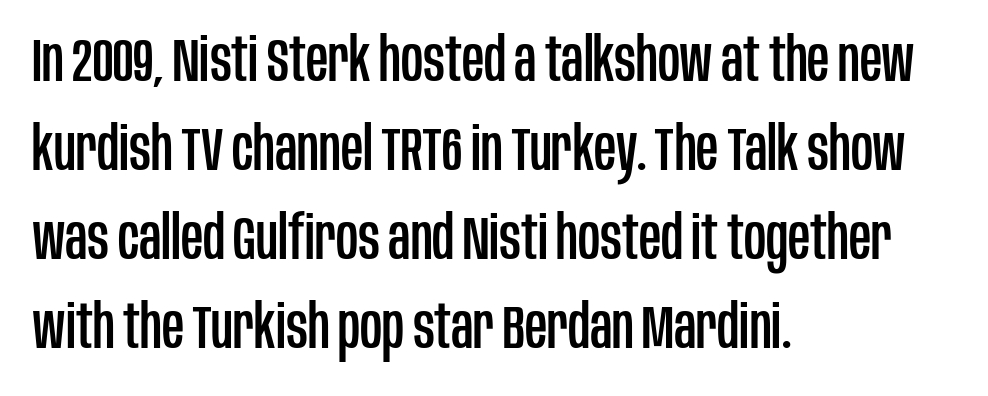
Designer's note — italics off, roman on. Is this a fixed-width face? No — the glyphs have proportional, varying widths. Standard letterfit; no display-style spreading of the glyphs. A classic flush-left, rag-right setting is used for this passage. Summary of vertical rhythm: regular, with standard interline spacing.
